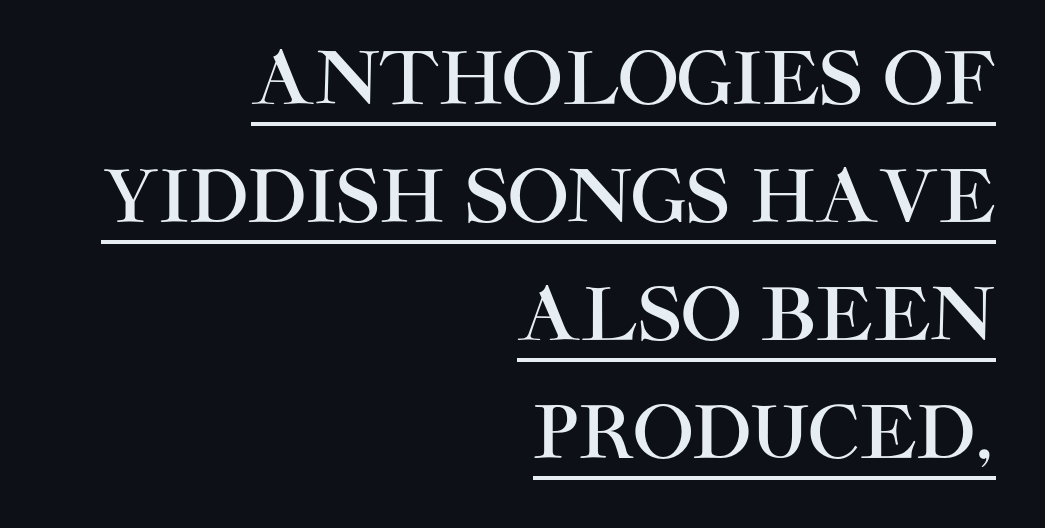
{"serif": "no", "italic": "no", "width": "normal", "stroke_contrast": "high", "x_height": "large", "monospaced": "no", "underline": "yes", "align": "right", "line_spacing": "normal", "line_spacing_ratio": 1.64, "letter_spacing": "normal", "letter_spacing_em": 0.0, "glyph_px": 72}
